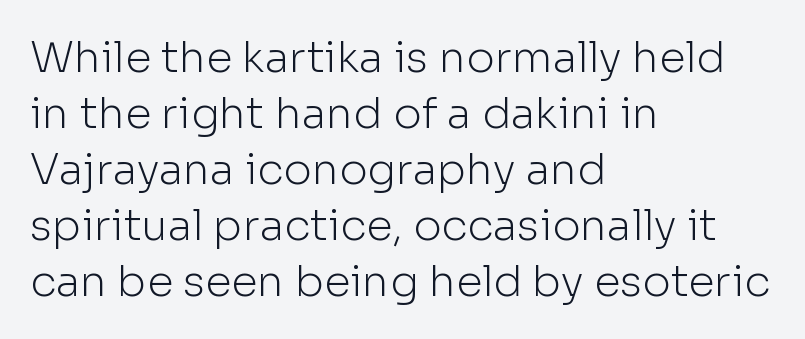
{"serif": "no", "italic": "no", "bold": "no", "weight": "light", "width": "normal", "stroke_contrast": "low", "x_height": "medium", "monospaced": "no", "underline": "no", "align": "left", "line_spacing": "normal", "line_spacing_ratio": 1.3, "letter_spacing": "normal", "letter_spacing_em": 0.0, "glyph_px": 43}
